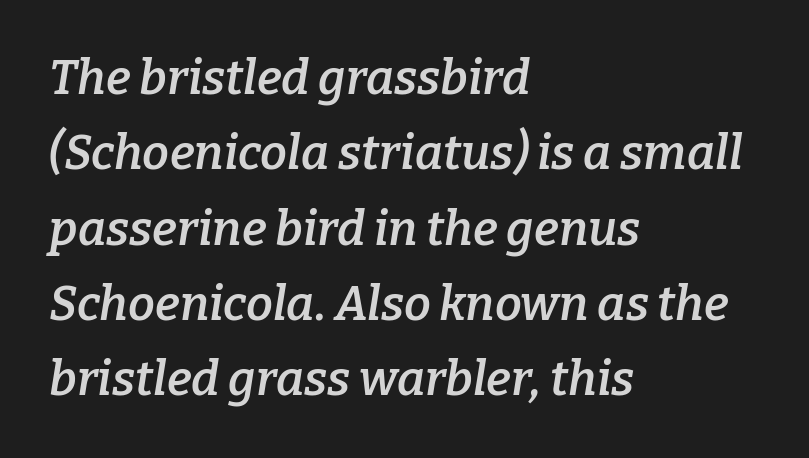
The image shows 48 px semibold serif type, italic (leaning right); set left-aligned, normal line spacing (1.57x), normal letter spacing, not underlined; low stroke contrast and a medium x-height.
